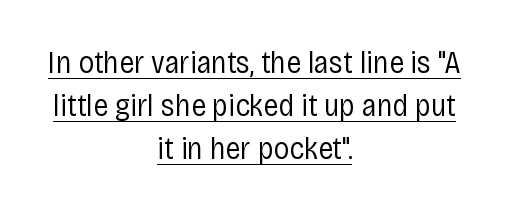
Is the type heavy? It reads as light-to-regular instead. Nope, not italic — everything's standing straight. No feet cap the strokes, marking this as sans-serif type. Spacing verdict: proportional, widths tailored to each character.
